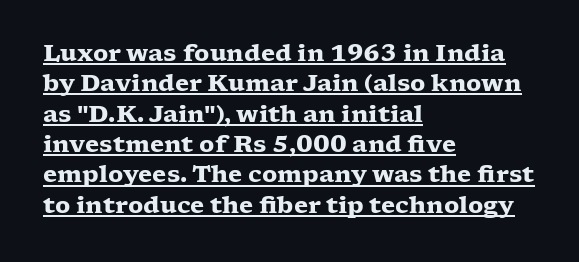
Q: Is the text bold? A: Yes.
Q: Is the text italic (slanted)? A: No, it is upright.
Q: Is the text underlined? A: Yes.
Q: How is the paragraph aligned? A: Left-aligned.
Q: Is the spacing between letters normal or unusually wide? A: Normal.
Q: Is the spacing between lines tight, normal or loose? A: Normal.
